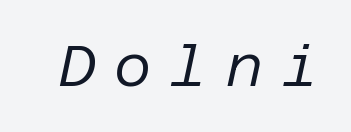
Descenders are the only things crossing below the line. Does extra space separate the letters? Yes, quite a lot of it. Rendered with sloped, italic letterforms. Ink coverage per letter is moderate at most.
